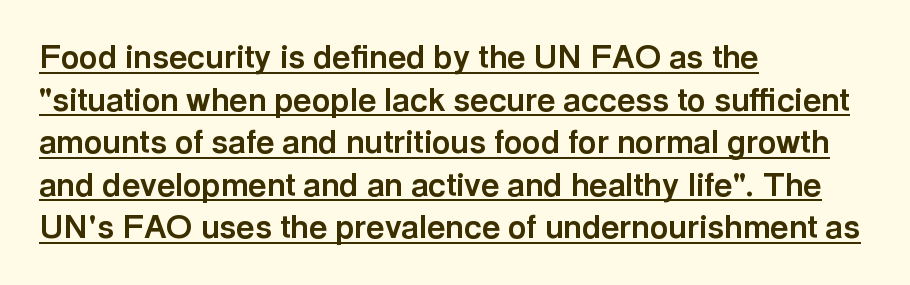
Q: Is the text bold? A: Yes.
Q: Is the text italic (slanted)? A: No, it is upright.
Q: Is the typeface a serif or a sans-serif typeface? A: Sans-serif.
Q: Is the text underlined? A: Yes.
Q: How is the paragraph aligned? A: Left-aligned.
Q: Is the spacing between letters normal or unusually wide? A: Normal.
Q: Is the spacing between lines tight, normal or loose? A: Normal.
Q: Width (condensed, normal, or wide)? A: Normal.
Q: x-height? A: Medium.
Q: Monospaced? A: No.
